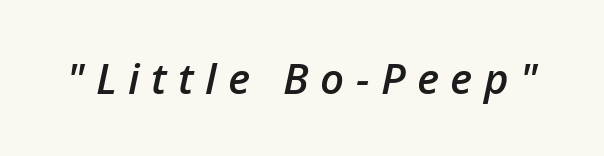
The lettering tilts uniformly, giving the passage an italic look. A typesetter would call this proportional, since set widths differ per character. Unmarked baselines from the first word to the last. Every letter is mildly thick-stroked: semibold rather than bold. The tracking jumps out immediately: characters are airy and widely separated.
